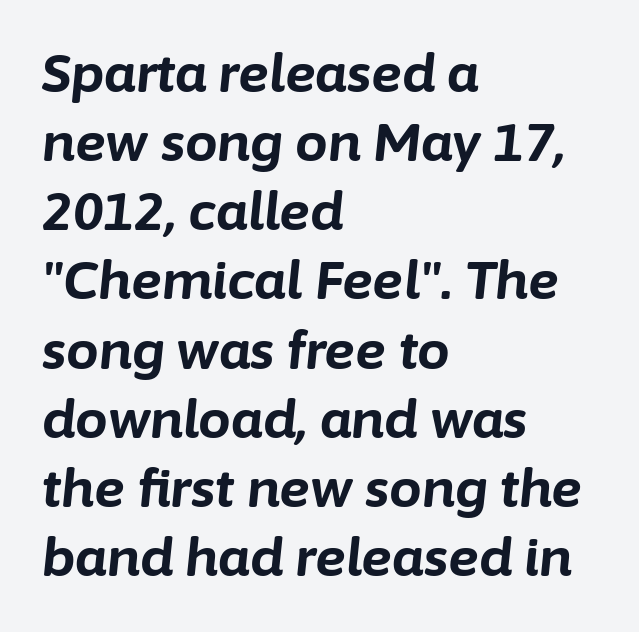
The image shows 52 px bold type, italic (leaning right); set left-aligned, normal line spacing (1.33x), normal letter spacing, not underlined; low stroke contrast and a medium x-height.
